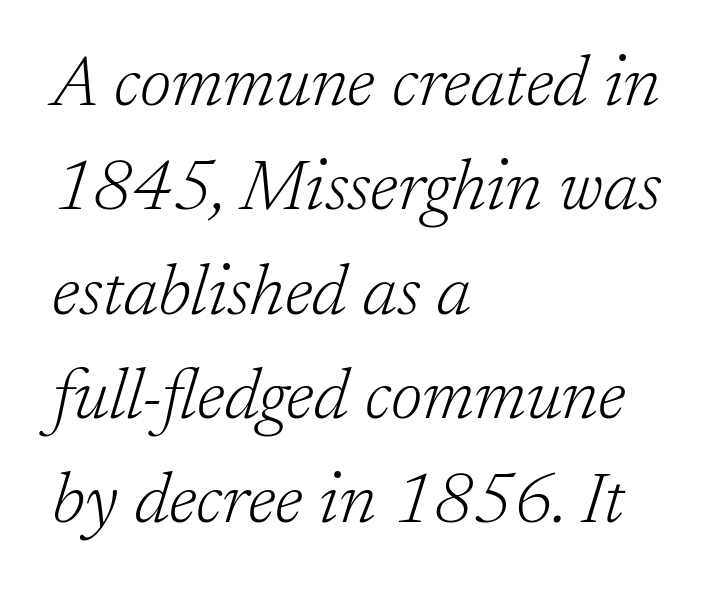
The image shows 71 px light serif type, italic (leaning right); set left-aligned, normal line spacing (1.47x), normal letter spacing, not underlined; low stroke contrast and a medium x-height.
